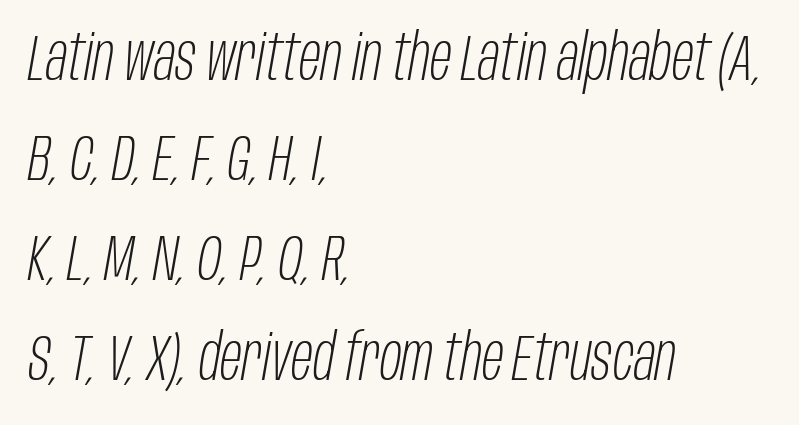
Just letters on the line, the space beneath them empty. One glance says typical: line gaps are just what's usual. Does the copy run flush right? No — it runs flush left. No heavy texture on the line: the type isn't bold.
